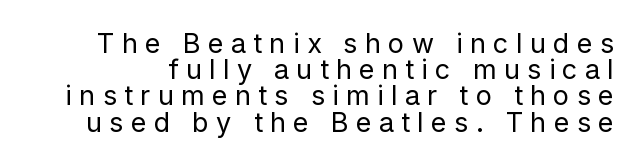
The image shows 27 px text type, upright; set tight line spacing (0.97x), unusually wide letter spacing (+0.27 em), not underlined.
